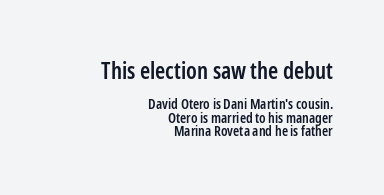
The image shows 23 px text type, upright; set right-aligned, tight line spacing (0.98x), normal letter spacing, not underlined; the first (top) block is 1.64x larger.
